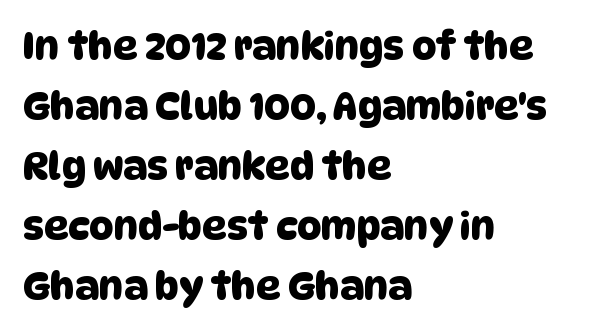
Q: Is the typeface a serif or a sans-serif typeface? A: Sans-serif.
Q: Is the text underlined? A: No.
Q: How is the paragraph aligned? A: Left-aligned.
Q: Is the spacing between letters normal or unusually wide? A: Normal.
Q: Is the spacing between lines tight, normal or loose? A: Normal.
Q: Width (condensed, normal, or wide)? A: Normal.
Q: Stroke contrast? A: Low.
Q: x-height? A: Large.
Q: Monospaced? A: No.
